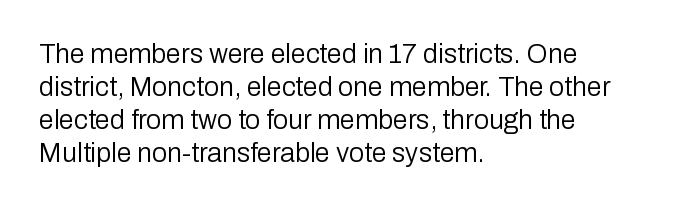
The type sits square on the baseline with zero lean. All the whitespace from short lines collects on the right. Students, note that the glyphs here touch the page at normal intervals. Weight class: somewhere from thin through regular. The foot of each line stays bare and open.
